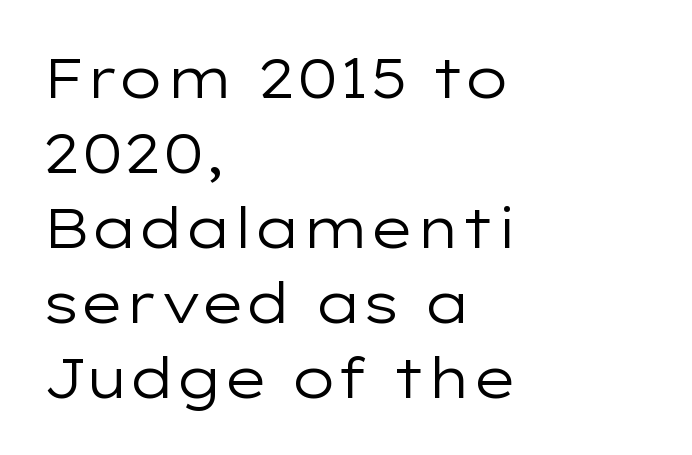
{"serif": "no", "italic": "no", "bold": "no", "weight": "regular", "width": "wide", "stroke_contrast": "low", "x_height": "medium", "monospaced": "no", "underline": "no", "align": "left", "line_spacing": "normal", "line_spacing_ratio": 1.34, "letter_spacing": "normal", "letter_spacing_em": 0.0, "glyph_px": 56}
